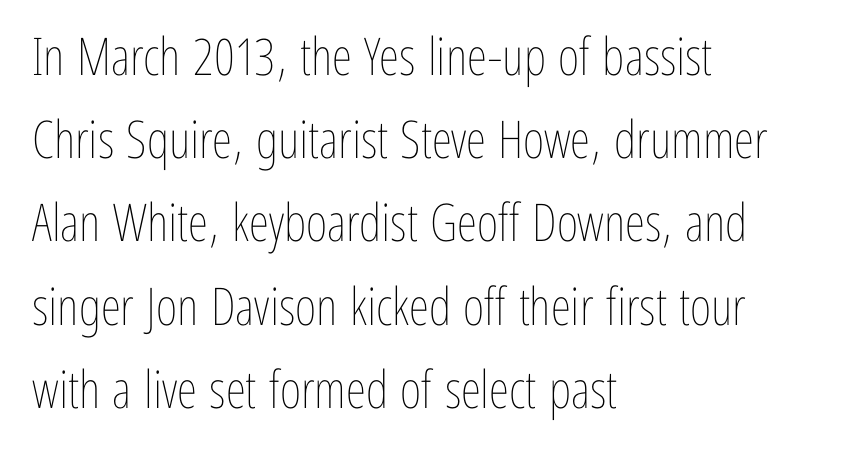
{"italic": "no", "bold": "no", "weight": "thin", "width": "condensed", "stroke_contrast": "low", "x_height": "medium", "monospaced": "no", "underline": "no", "align": "left", "line_spacing": "normal", "line_spacing_ratio": 1.6, "letter_spacing": "normal", "letter_spacing_em": 0.0, "glyph_px": 52}
